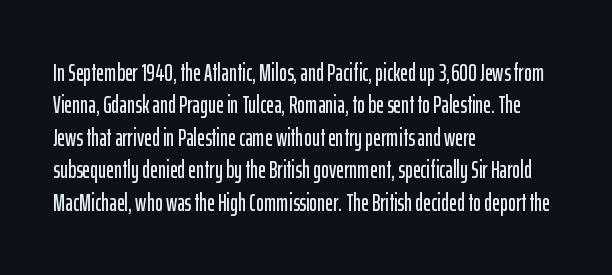
Q: Is the text italic (slanted)? A: No, it is upright.
Q: Is the text underlined? A: No.
Q: How is the paragraph aligned? A: Left-aligned.
Q: Is the spacing between letters normal or unusually wide? A: Normal.
Q: Is the spacing between lines tight, normal or loose? A: Normal.
